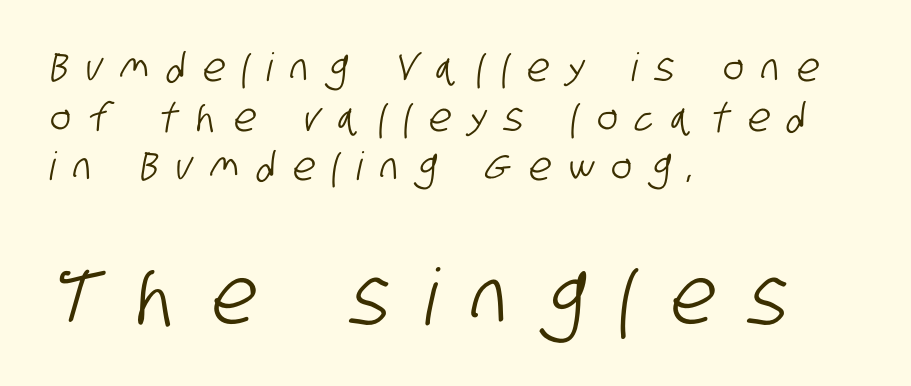
The designer gave the closing block more size than the opening block. Varying glyph widths throughout — classic text-font behaviour. The rendering uses a moderate line-height, typical for paragraphs. This sample uses expanded letter spacing, leaving extra air between glyphs.
